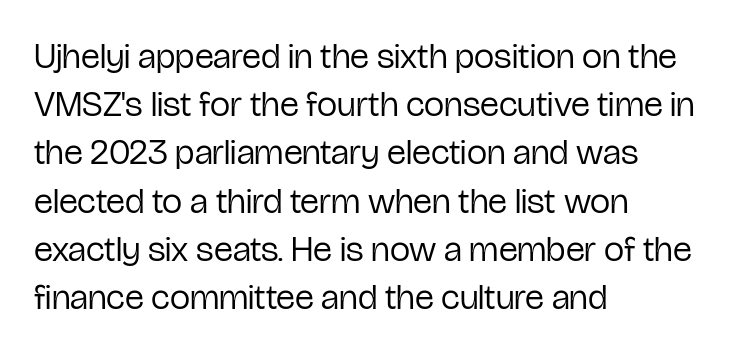
The image shows 36 px regular-weight, condensed sans-serif type, upright; set left-aligned, normal line spacing (1.34x), normal letter spacing, not underlined; low stroke contrast and a medium x-height.
